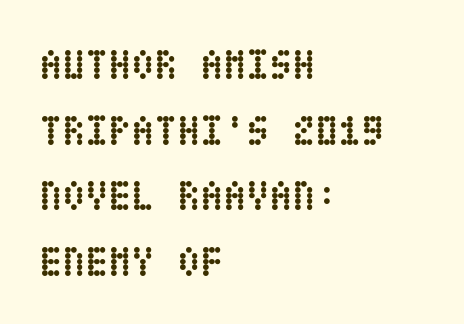
The image shows 42 px semibold, condensed type, upright; set left-aligned, normal line spacing (1.56x), normal letter spacing, not underlined; low stroke contrast and a large x-height.
